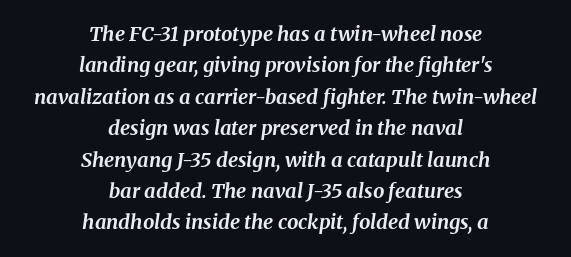
The image shows 20 px bold type, italic (leaning right); set centered, normal line spacing (1.57x), normal letter spacing, not underlined.
